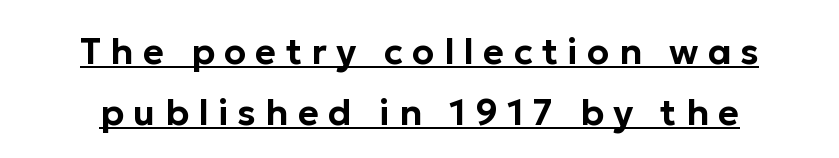
Q: Is the text italic (slanted)? A: No, it is upright.
Q: Is the typeface a serif or a sans-serif typeface? A: Sans-serif.
Q: Is the text underlined? A: Yes.
Q: How is the paragraph aligned? A: Centered.
Q: Is the spacing between letters normal or unusually wide? A: Unusually wide.
Q: Is the spacing between lines tight, normal or loose? A: Normal.
Q: Width (condensed, normal, or wide)? A: Normal.
Q: Stroke contrast? A: Low.
Q: x-height? A: Medium.
Q: Monospaced? A: No.
